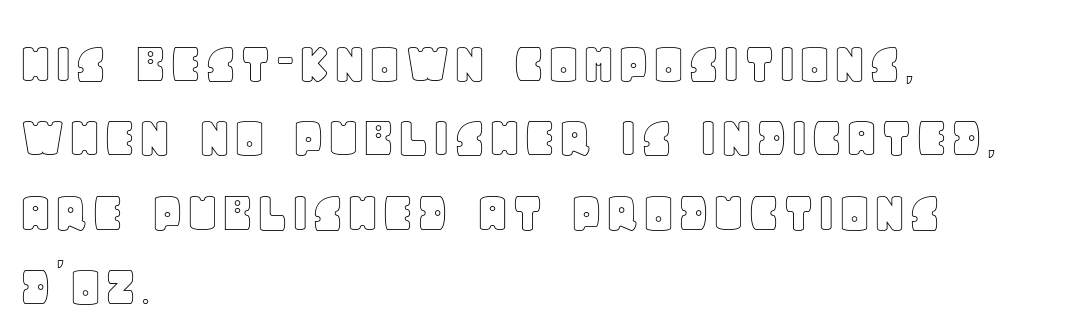
The image shows 61 px text type, upright; set left-aligned, line spacing 1.22x, normal letter spacing, not underlined; a large x-height.
